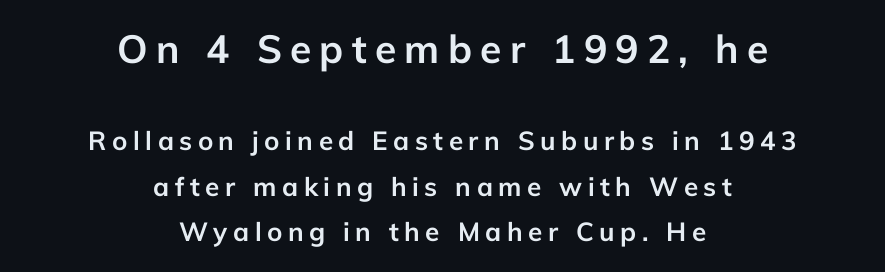
Teacher's note: observe the equal gaps on both sides — that is centered alignment. The passage shown has open, widely tracked lettering throughout. Type style note: lacks serifs. On the weight axis this lands at bold, roughly 700. Character widths vary here, with narrow letters taking less room than wide ones. Posture: upright roman.
